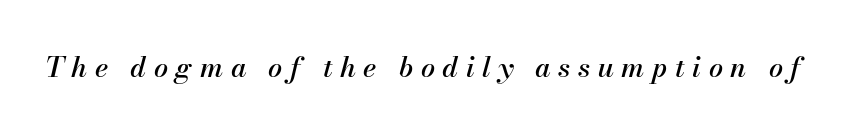
This sample uses an oblique cut, with every glyph tilted off the vertical. These lines are rendered in a variable-pitch font. Glyph-to-glyph distance is far greater than everyday printed text. Quick note: underline off.
